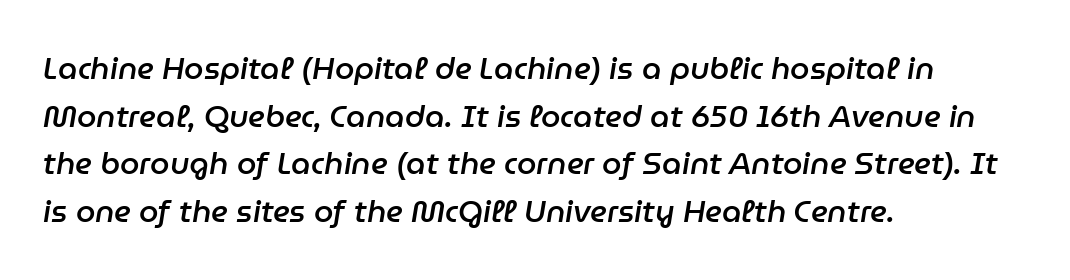
The image shows 31 px semibold type, italic (leaning right); set left-aligned, normal line spacing (1.54x), normal letter spacing, not underlined; low stroke contrast and a medium x-height.
